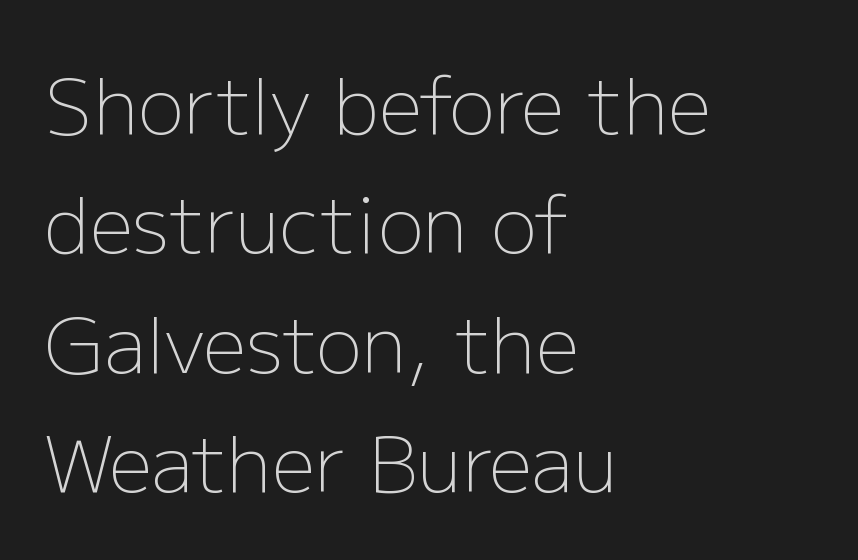
Q: Is the text bold? A: No.
Q: Is the text italic (slanted)? A: No, it is upright.
Q: Is the typeface a serif or a sans-serif typeface? A: Sans-serif.
Q: Is the text underlined? A: No.
Q: How is the paragraph aligned? A: Left-aligned.
Q: Is the spacing between letters normal or unusually wide? A: Normal.
Q: Is the spacing between lines tight, normal or loose? A: Normal.
Q: Width (condensed, normal, or wide)? A: Normal.
Q: Stroke contrast? A: Low.
Q: x-height? A: Medium.
Q: Monospaced? A: No.
